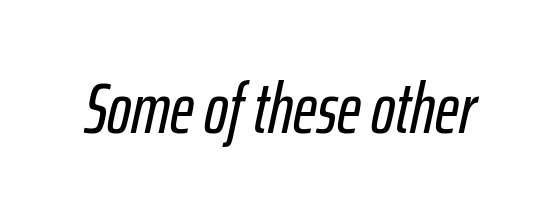
{"italic": "yes", "lean": "right", "slant_degrees": 12, "width": "condensed", "stroke_contrast": "low", "x_height": "medium", "monospaced": "no", "underline": "no", "letter_spacing": "normal", "letter_spacing_em": 0.0, "glyph_px": 72}
